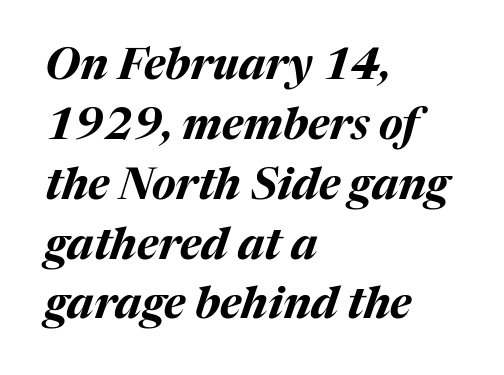
Q: Is the text bold? A: Yes.
Q: Is the text italic (slanted)? A: Yes, it leans right by about 17 degrees.
Q: Is the text underlined? A: No.
Q: How is the paragraph aligned? A: Left-aligned.
Q: Is the spacing between letters normal or unusually wide? A: Normal.
Q: Is the spacing between lines tight, normal or loose? A: Normal.
Q: Width (condensed, normal, or wide)? A: Normal.
Q: Stroke contrast? A: Medium.
Q: x-height? A: Medium.
Q: Monospaced? A: No.
